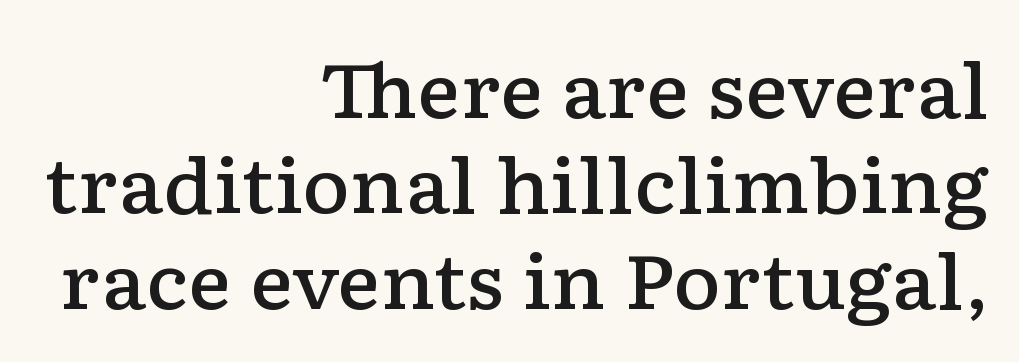
{"serif": "yes", "italic": "no", "bold": "semi", "weight": "semibold", "width": "wide", "stroke_contrast": "low", "x_height": "medium", "monospaced": "no", "underline": "no", "align": "right", "line_spacing": "normal", "line_spacing_ratio": 1.29, "letter_spacing": "normal", "letter_spacing_em": 0.0, "glyph_px": 74}
